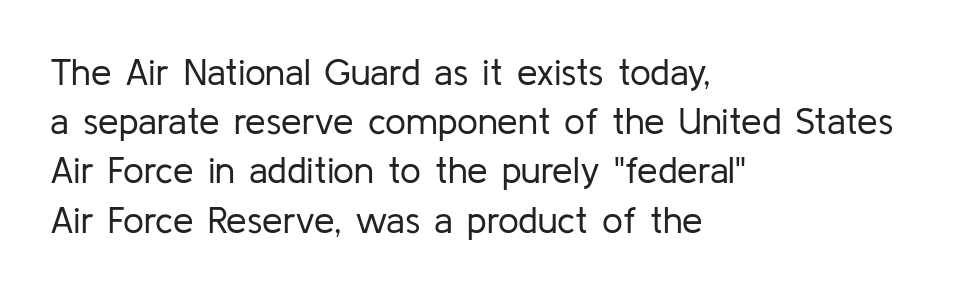
The image shows 37 px regular-weight sans-serif type, upright; set left-aligned, normal line spacing (1.33x), normal letter spacing, not underlined; low stroke contrast and a medium x-height.
